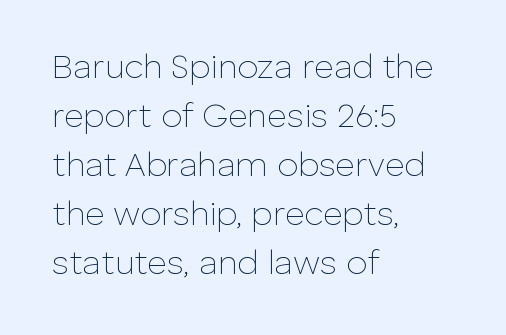
No chunkiness to these letters — they're not bold. Where is the straight margin? On the left. Glyph-to-glyph distance matches everyday printed text. The letters carry no serifs — their stems end cleanly without finishing strokes.
